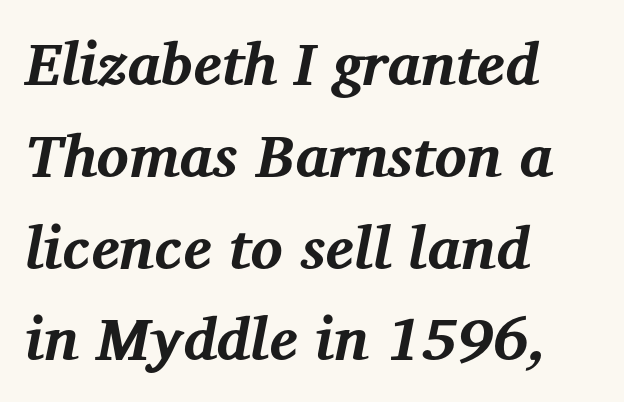
{"serif": "yes", "italic": "yes", "lean": "right", "slant_degrees": 12, "bold": "yes", "weight": "bold", "width": "normal", "stroke_contrast": "medium", "x_height": "medium", "monospaced": "no", "underline": "no", "align": "left", "line_spacing": "normal", "line_spacing_ratio": 1.53, "letter_spacing": "normal", "letter_spacing_em": 0.0, "glyph_px": 60}
